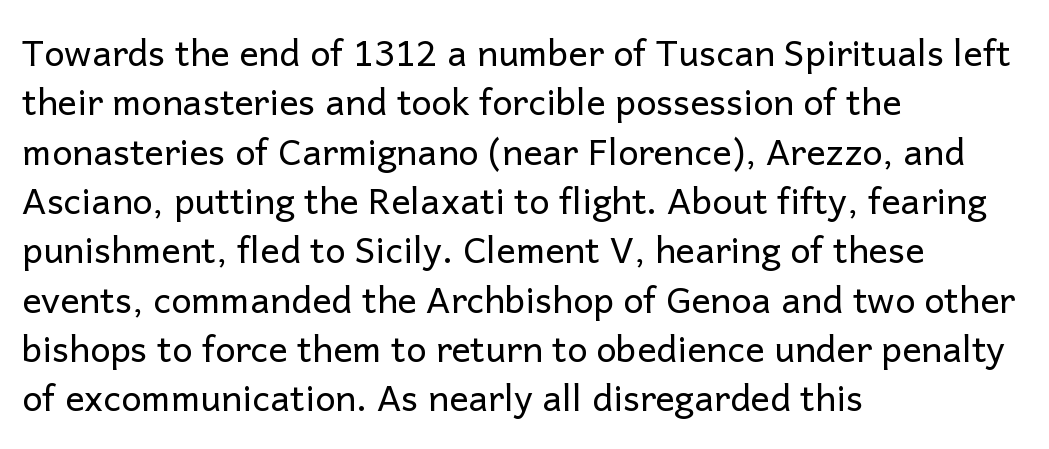
Q: Is the text bold? A: No.
Q: Is the text italic (slanted)? A: No, it is upright.
Q: Is the typeface a serif or a sans-serif typeface? A: Sans-serif.
Q: Is the text underlined? A: No.
Q: How is the paragraph aligned? A: Left-aligned.
Q: Is the spacing between letters normal or unusually wide? A: Normal.
Q: Is the spacing between lines tight, normal or loose? A: Normal.
Q: Width (condensed, normal, or wide)? A: Normal.
Q: Stroke contrast? A: Low.
Q: x-height? A: Medium.
Q: Monospaced? A: No.
